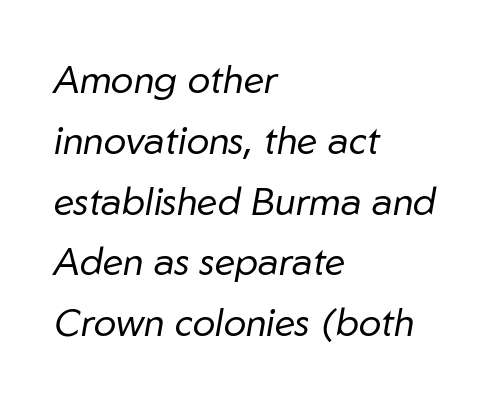
{"italic": "yes", "lean": "right", "slant_degrees": 10, "bold": "no", "weight": "regular", "width": "normal", "stroke_contrast": "low", "x_height": "medium", "monospaced": "no", "underline": "no", "align": "left", "line_spacing": "normal", "line_spacing_ratio": 1.6, "letter_spacing": "normal", "letter_spacing_em": 0.0, "glyph_px": 38}
